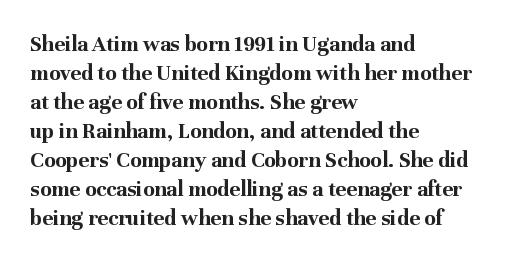
The typography opts for an upright posture over an oblique one. What weight is shown? A full bold with thick strokes. How would I describe the line gaps? Plain and ordinary. Each line starts at the same left margin while the right side varies.
